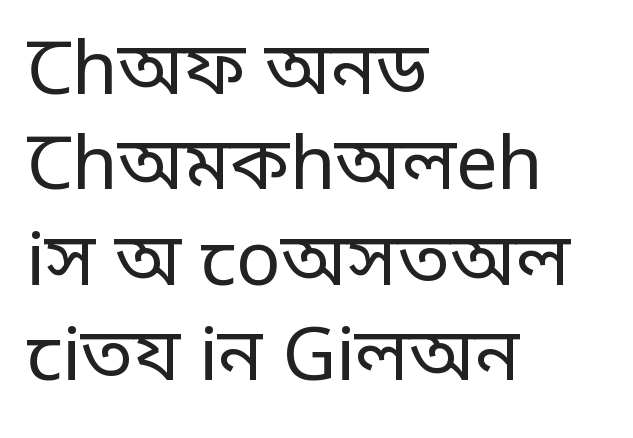
{"serif": "no", "italic": "no", "bold": "no", "weight": "regular", "width": "condensed", "stroke_contrast": "low", "monospaced": "no", "underline": "no", "align": "left", "line_spacing": "normal", "line_spacing_ratio": 1.29, "letter_spacing": "normal", "letter_spacing_em": 0.0, "glyph_px": 74}
